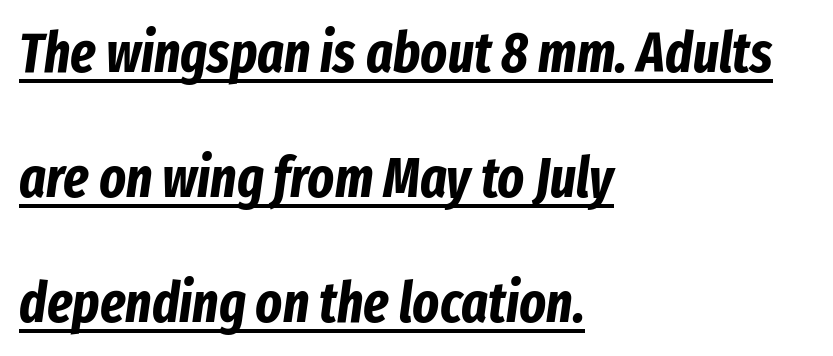
Q: Is the text bold? A: Yes.
Q: Is the text italic (slanted)? A: Yes, it leans right by about 8 degrees.
Q: Is the text underlined? A: Yes.
Q: How is the paragraph aligned? A: Left-aligned.
Q: Is the spacing between letters normal or unusually wide? A: Normal.
Q: Is the spacing between lines tight, normal or loose? A: Loose.
Q: Width (condensed, normal, or wide)? A: Condensed.
Q: Stroke contrast? A: Low.
Q: x-height? A: Medium.
Q: Monospaced? A: No.
